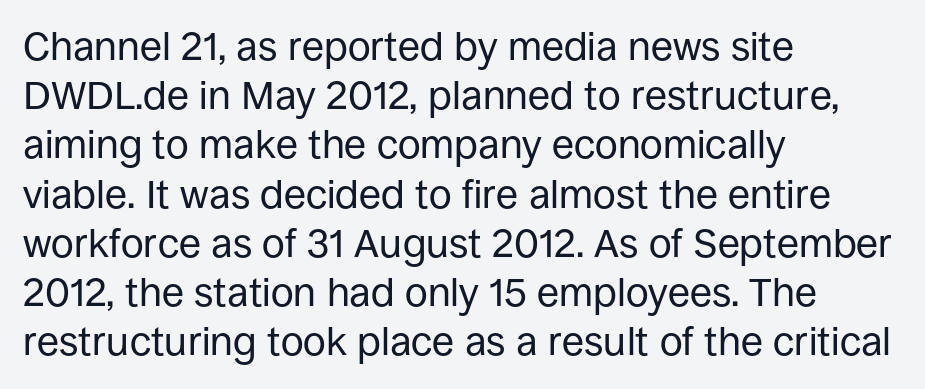
The image shows 40 px regular-weight sans-serif type, upright; set left-aligned, line spacing 1.23x, normal letter spacing, not underlined; low stroke contrast and a large x-height.
